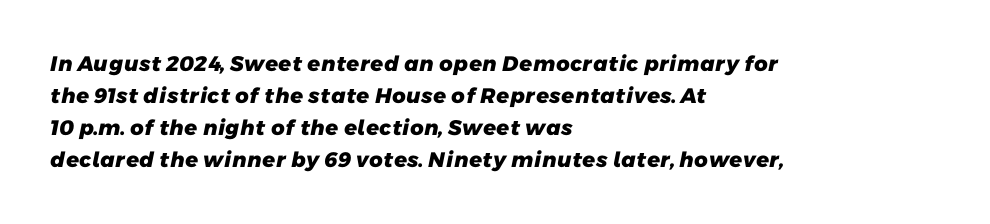
The string is rendered with underlining switched off. What stands out about the letter spacing? Nothing — it is the standard amount. I'd describe the lettering as bold — thick and assertive. What's the leading like? Ordinary, nothing unusual. This rendering uses left alignment, leaving the right contour irregular.
